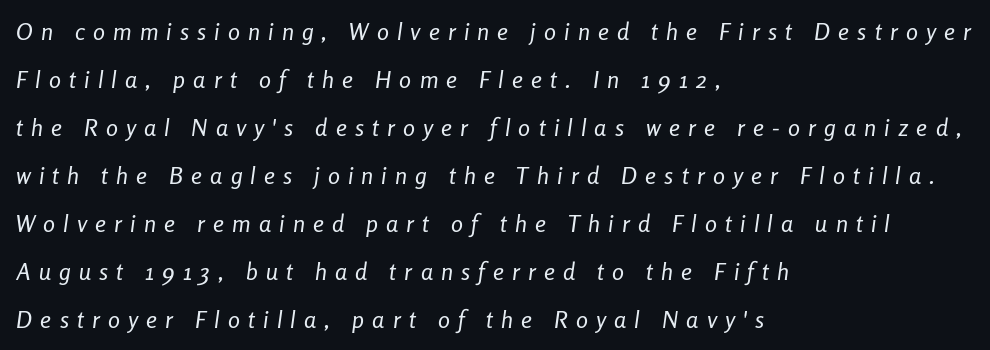
{"italic": "yes", "lean": "right", "slant_degrees": 8, "bold": "no", "underline": "no", "align": "left", "line_spacing": "loose", "line_spacing_ratio": 2.0, "letter_spacing": "wide", "letter_spacing_em": 0.34, "glyph_px": 24}
